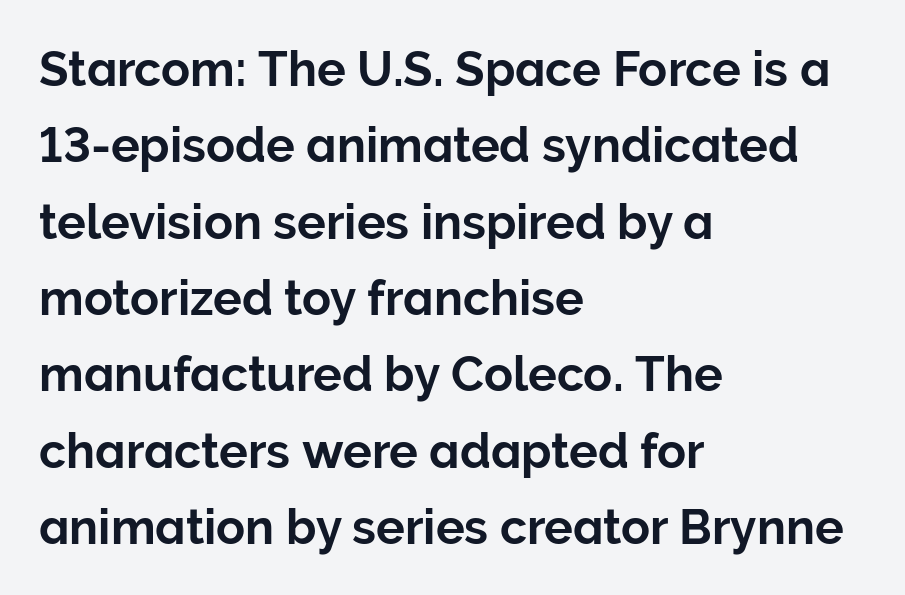
Each letter keeps its own natural width here, so spacing adapts to shape. Visually the block forms a straight wall on the left and a jagged coastline on the right. Examine the stroke ends and you'll find no serifs. Notice how the stems are strictly vertical — no italics here.
